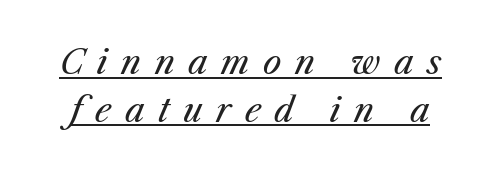
Q: Is the text bold? A: No.
Q: Is the text italic (slanted)? A: Yes, it leans right by about 23 degrees.
Q: Is the text underlined? A: Yes.
Q: Is the spacing between letters normal or unusually wide? A: Unusually wide.
Q: Is the spacing between lines tight, normal or loose? A: Normal.
Q: Width (condensed, normal, or wide)? A: Normal.
Q: Stroke contrast? A: Medium.
Q: x-height? A: Medium.
Q: Monospaced? A: No.
